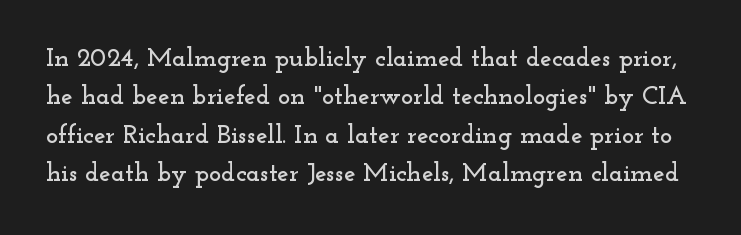
{"italic": "no", "underline": "no", "line_spacing": "normal", "line_spacing_ratio": 1.48, "letter_spacing": "normal", "letter_spacing_em": 0.0, "glyph_px": 26}
